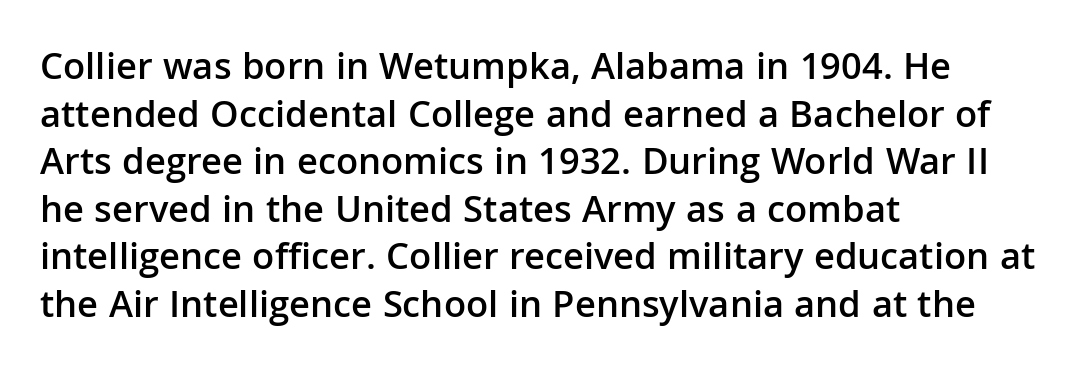
The image shows 39 px semibold sans-serif type, upright; set left-aligned, line spacing 1.22x, normal letter spacing, not underlined; low stroke contrast and a medium x-height.
